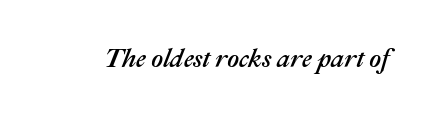
Q: Is the text italic (slanted)? A: Yes, it leans right by about 22 degrees.
Q: Is the text underlined? A: No.
Q: Is the spacing between letters normal or unusually wide? A: Normal.
